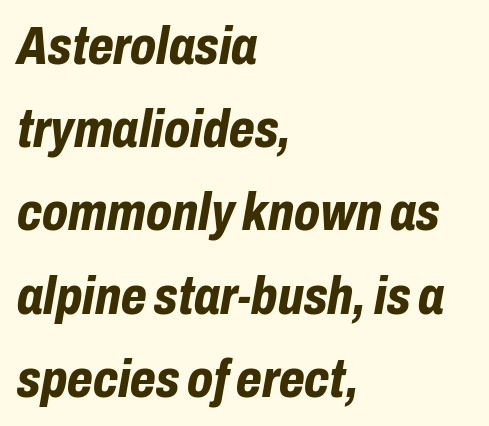
Q: Is the text bold? A: Yes.
Q: Is the text italic (slanted)? A: Yes, it leans right by about 10 degrees.
Q: Is the text underlined? A: No.
Q: How is the paragraph aligned? A: Left-aligned.
Q: Is the spacing between letters normal or unusually wide? A: Normal.
Q: Is the spacing between lines tight, normal or loose? A: Normal.
Q: Width (condensed, normal, or wide)? A: Condensed.
Q: Stroke contrast? A: Low.
Q: x-height? A: Medium.
Q: Monospaced? A: No.
